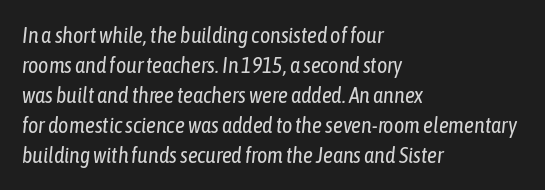
{"italic": "yes", "lean": "right", "slant_degrees": 6, "bold": "no", "underline": "no", "align": "left", "line_spacing": "normal", "line_spacing_ratio": 1.36, "letter_spacing": "normal", "letter_spacing_em": 0.0, "glyph_px": 22}
